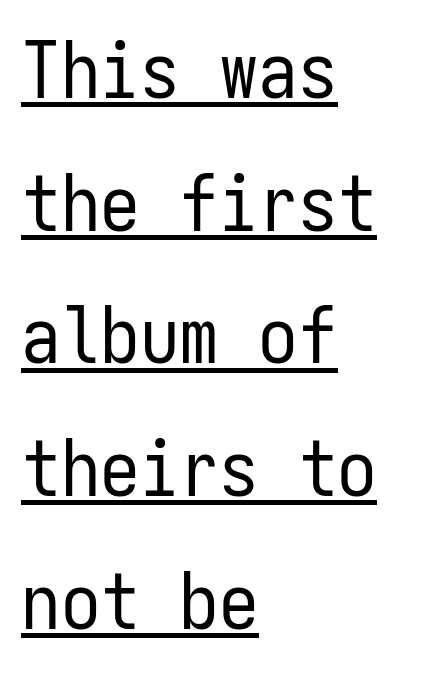
{"serif": "no", "italic": "no", "bold": "no", "weight": "regular", "width": "condensed", "stroke_contrast": "low", "x_height": "medium", "monospaced": "yes", "underline": "yes", "align": "left", "line_spacing": "normal", "line_spacing_ratio": 1.68, "letter_spacing": "normal", "letter_spacing_em": 0.0, "glyph_px": 79}
